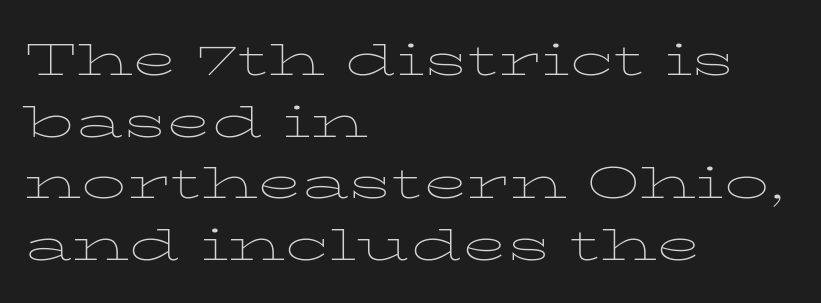
The image shows 45 px thin, wide serif type, upright; set left-aligned, normal line spacing (1.37x), normal letter spacing, not underlined; low stroke contrast and a medium x-height.
